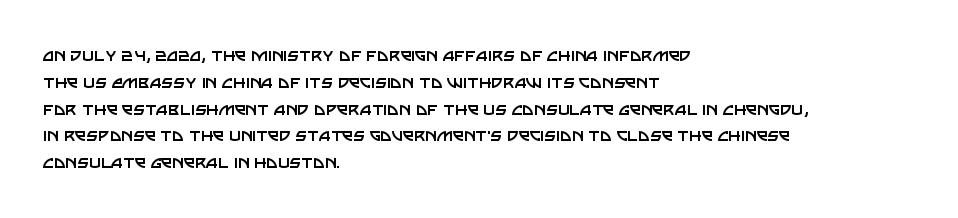
Q: Is the text bold? A: No.
Q: Is the text italic (slanted)? A: No, it is upright.
Q: Is the text underlined? A: No.
Q: How is the paragraph aligned? A: Left-aligned.
Q: Is the spacing between letters normal or unusually wide? A: Normal.
Q: Is the spacing between lines tight, normal or loose? A: Normal.
